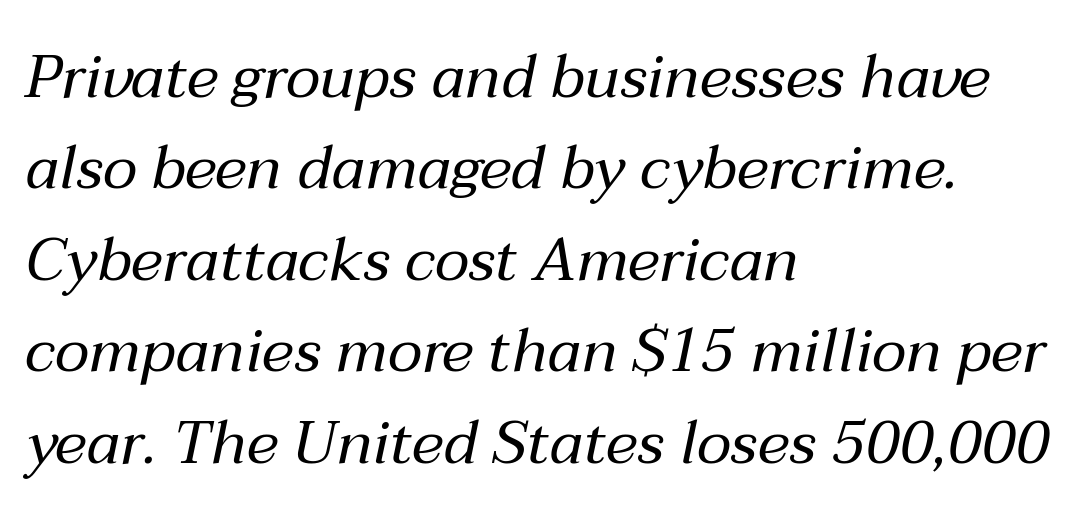
These lines were composed using italics. These lines sit exactly where default settings would place them. The typeface has the unassuming heft of standard copy or less. Typeset ragged right — the left edge is the straight one. Here the designer chose a conventional face with non-uniform glyph widths. Tracking here is standard; glyphs follow each other at the usual distance.
